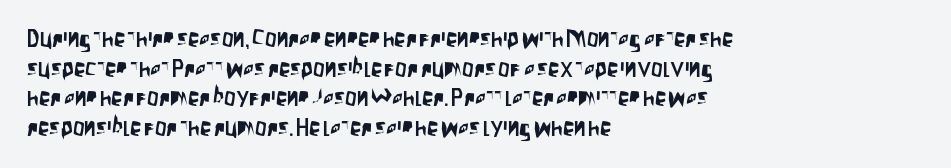
Q: Is the text italic (slanted)? A: No, it is upright.
Q: Is the text underlined? A: No.
Q: How is the paragraph aligned? A: Left-aligned.
Q: Is the spacing between letters normal or unusually wide? A: Normal.
Q: Is the spacing between lines tight, normal or loose? A: Normal.
